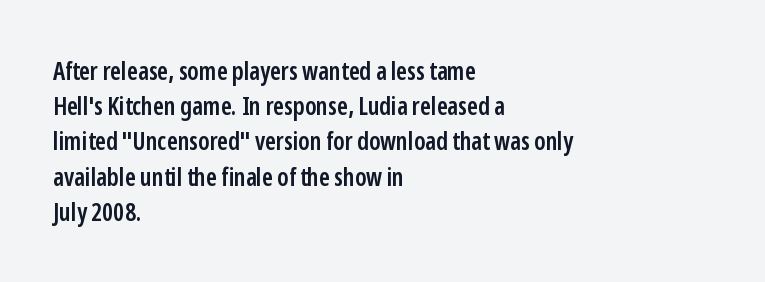
Q: Is the text bold? A: Semi-bold.
Q: Is the text italic (slanted)? A: No, it is upright.
Q: Is the text underlined? A: No.
Q: How is the paragraph aligned? A: Left-aligned.
Q: Is the spacing between letters normal or unusually wide? A: Normal.
Q: Is the spacing between lines tight, normal or loose? A: Normal.
